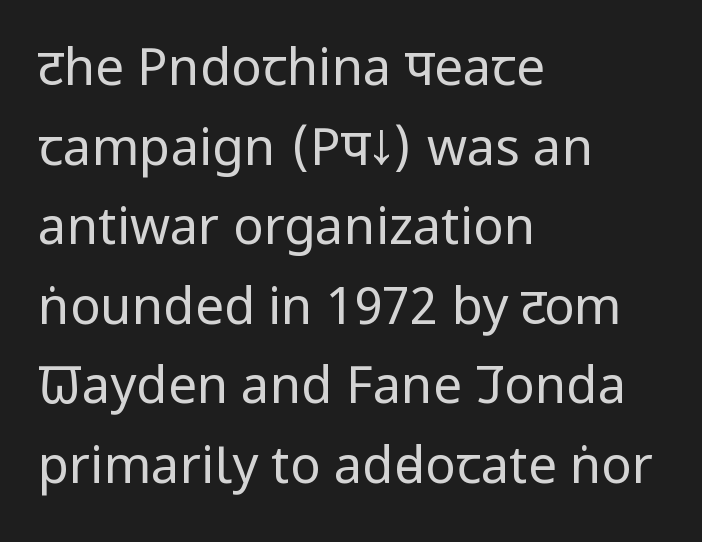
The image shows 51 px regular-weight, condensed sans-serif type, upright; set left-aligned, normal line spacing (1.56x), normal letter spacing, not underlined; low stroke contrast and a large x-height.
